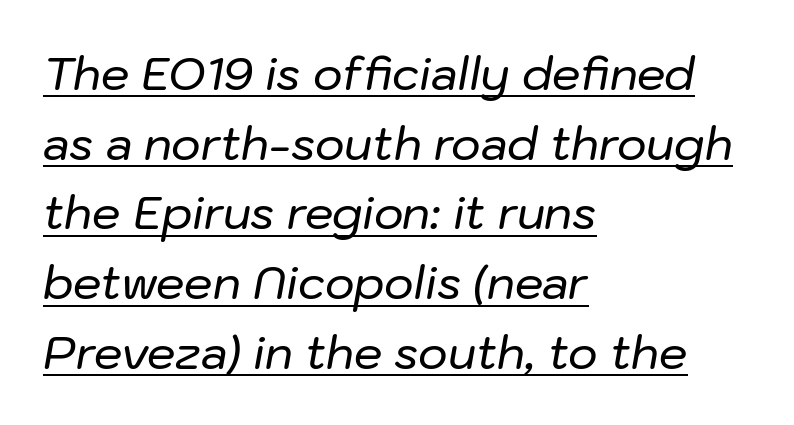
Note the varied advance widths — an 'i' is clearly narrower than an 'm'. Horizontal alignment here is leftward, the default for most running prose. Rendered with sloped, italic letterforms. Line spacing here is normal. Honestly, the underline is the first thing you notice here.
